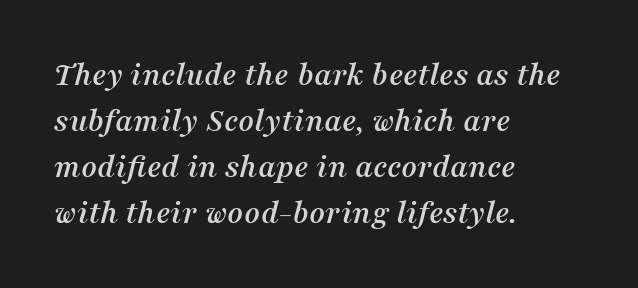
The image shows 34 px serif type, italic (leaning right); set left-aligned, normal line spacing (1.35x), normal letter spacing, not underlined; medium stroke contrast and a medium x-height.
